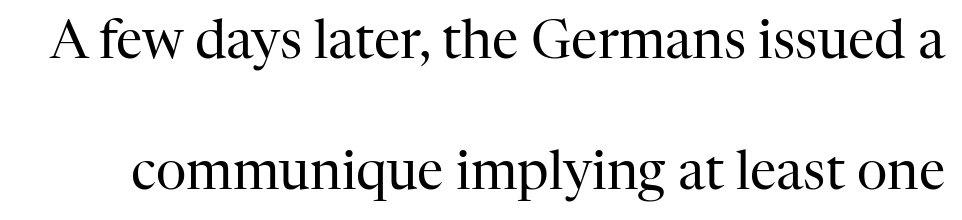
Q: Is the text bold? A: No.
Q: Is the text italic (slanted)? A: No, it is upright.
Q: Is the typeface a serif or a sans-serif typeface? A: Serif.
Q: Is the text underlined? A: No.
Q: Is the spacing between letters normal or unusually wide? A: Normal.
Q: Is the spacing between lines tight, normal or loose? A: Loose.
Q: Width (condensed, normal, or wide)? A: Normal.
Q: Stroke contrast? A: High.
Q: x-height? A: Medium.
Q: Monospaced? A: No.
